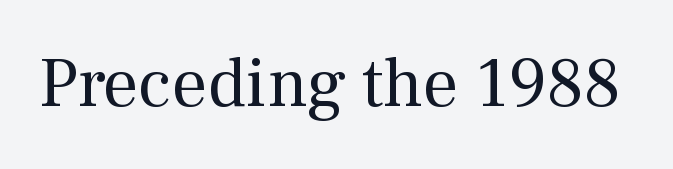
{"serif": "yes", "italic": "no", "bold": "no", "weight": "regular", "width": "normal", "stroke_contrast": "medium", "x_height": "medium", "monospaced": "no", "underline": "no", "letter_spacing": "normal", "letter_spacing_em": 0.0, "glyph_px": 70}
